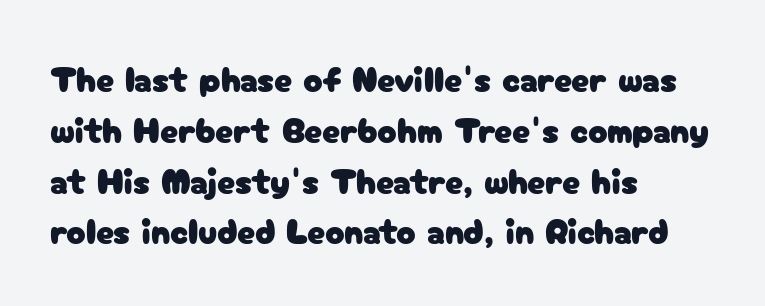
Q: Is the text italic (slanted)? A: No, it is upright.
Q: Is the typeface a serif or a sans-serif typeface? A: Sans-serif.
Q: Is the text underlined? A: No.
Q: How is the paragraph aligned? A: Left-aligned.
Q: Is the spacing between letters normal or unusually wide? A: Normal.
Q: Is the spacing between lines tight, normal or loose? A: Normal.
Q: Width (condensed, normal, or wide)? A: Normal.
Q: Stroke contrast? A: Low.
Q: x-height? A: Medium.
Q: Monospaced? A: No.
